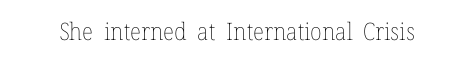
{"italic": "no", "bold": "no", "underline": "no", "letter_spacing": "normal", "letter_spacing_em": 0.0, "glyph_px": 24}
